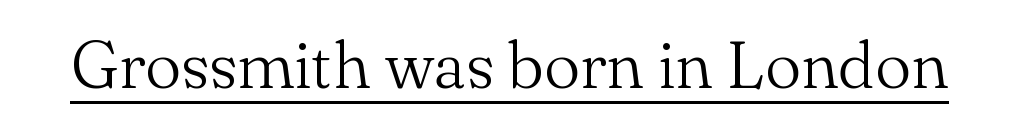
Q: Is the text bold? A: No.
Q: Is the text italic (slanted)? A: No, it is upright.
Q: Is the typeface a serif or a sans-serif typeface? A: Serif.
Q: Is the text underlined? A: Yes.
Q: Is the spacing between letters normal or unusually wide? A: Normal.
Q: Width (condensed, normal, or wide)? A: Normal.
Q: Stroke contrast? A: Medium.
Q: x-height? A: Small.
Q: Monospaced? A: No.
